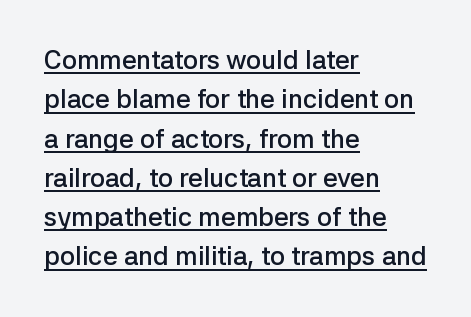
This is the in-between weight designers call semibold or demi. Is there much room between lines? A standard amount, neither cramped nor airy. Every word sits above its own underline. Short note: letters normally spaced.
